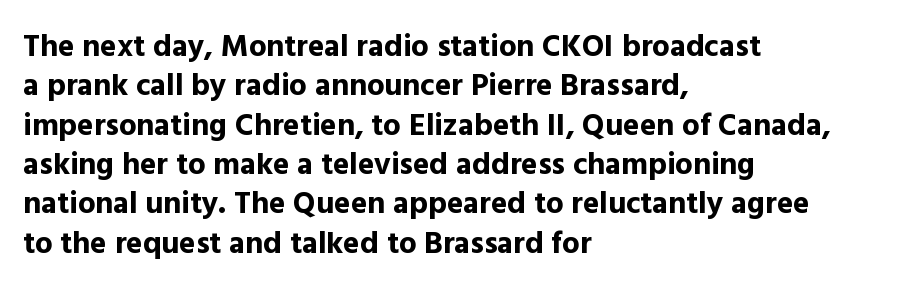
{"serif": "no", "italic": "no", "bold": "yes", "weight": "bold", "width": "normal", "x_height": "medium", "monospaced": "no", "underline": "no", "align": "left", "line_spacing": "normal", "line_spacing_ratio": 1.27, "letter_spacing": "normal", "letter_spacing_em": 0.0, "glyph_px": 31}
